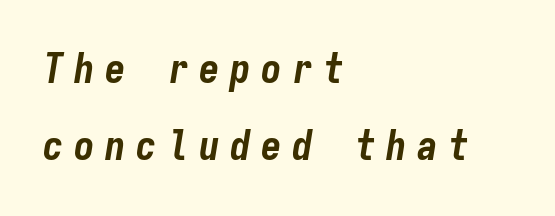
The image shows 41 px bold, condensed type, italic (leaning right), monospaced; set left-aligned, line spacing 1.89x, unusually wide letter spacing (+0.26 em), not underlined; low stroke contrast and a medium x-height.
